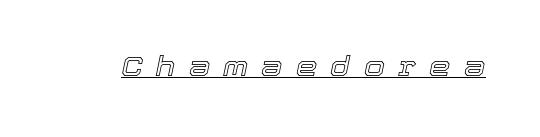
{"italic": "yes", "lean": "right", "slant_degrees": 12, "underline": "yes", "letter_spacing": "wide", "letter_spacing_em": 0.49, "glyph_px": 27}
